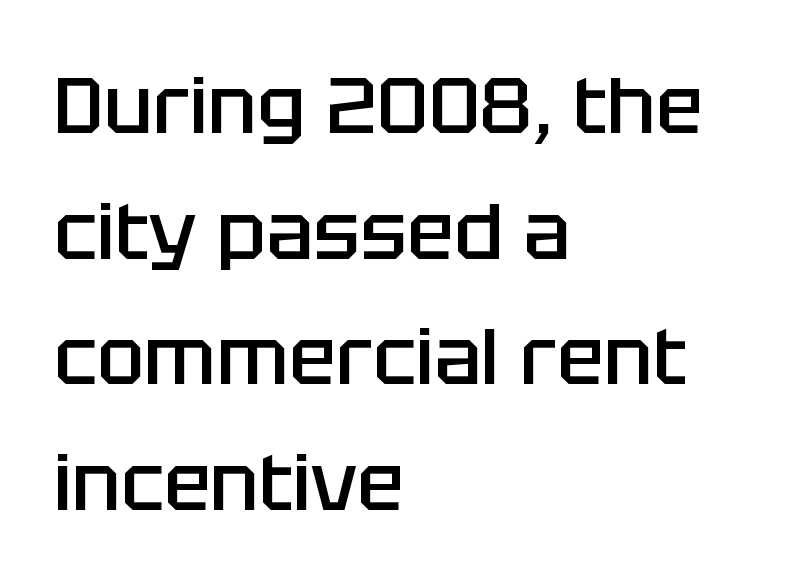
The image shows 79 px semibold sans-serif type, upright; set left-aligned, normal line spacing (1.59x), normal letter spacing, not underlined; low stroke contrast and a large x-height.
